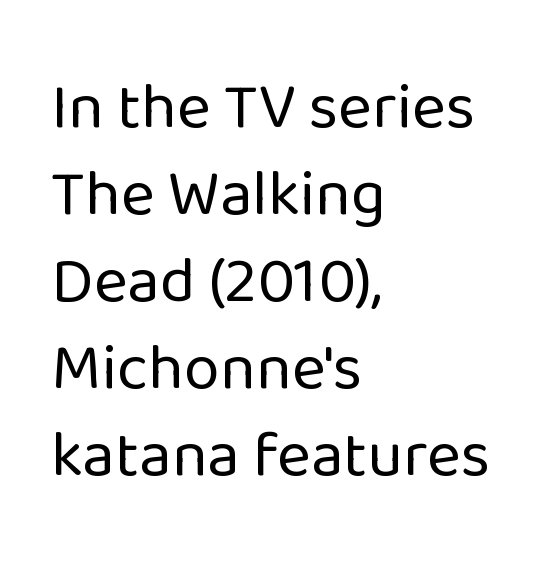
The compositor pushed each line to the left boundary. No extra ink here — the face is not bold. Caption: standard tracking, unaltered. The gap between lines stays unmarked. Look at the bottom of the vertical strokes: they stop flat, with no serifs.
